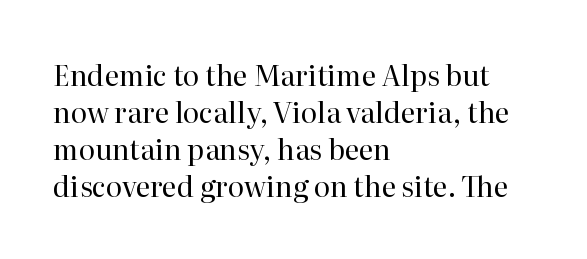
{"serif": "yes", "italic": "no", "bold": "no", "weight": "regular", "width": "normal", "stroke_contrast": "high", "x_height": "medium", "monospaced": "no", "underline": "no", "align": "left", "line_spacing": "normal", "line_spacing_ratio": 1.32, "letter_spacing": "normal", "letter_spacing_em": 0.0, "glyph_px": 28}
